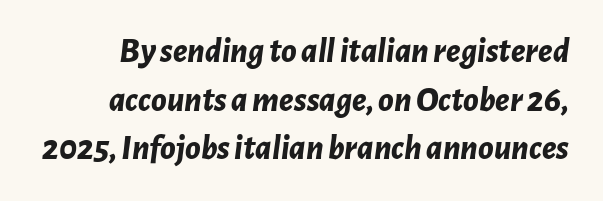
The image shows 35 px bold type, italic (leaning right); set normal line spacing (1.39x), normal letter spacing, not underlined; low stroke contrast and a medium x-height.
